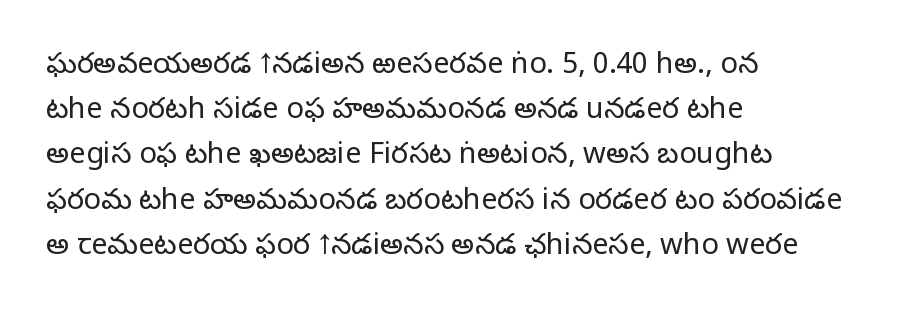
{"serif": "no", "italic": "no", "bold": "no", "weight": "light", "width": "normal", "stroke_contrast": "low", "x_height": "medium", "monospaced": "no", "underline": "no", "align": "left", "line_spacing": "normal", "line_spacing_ratio": 1.56, "letter_spacing": "normal", "letter_spacing_em": 0.0, "glyph_px": 29}
